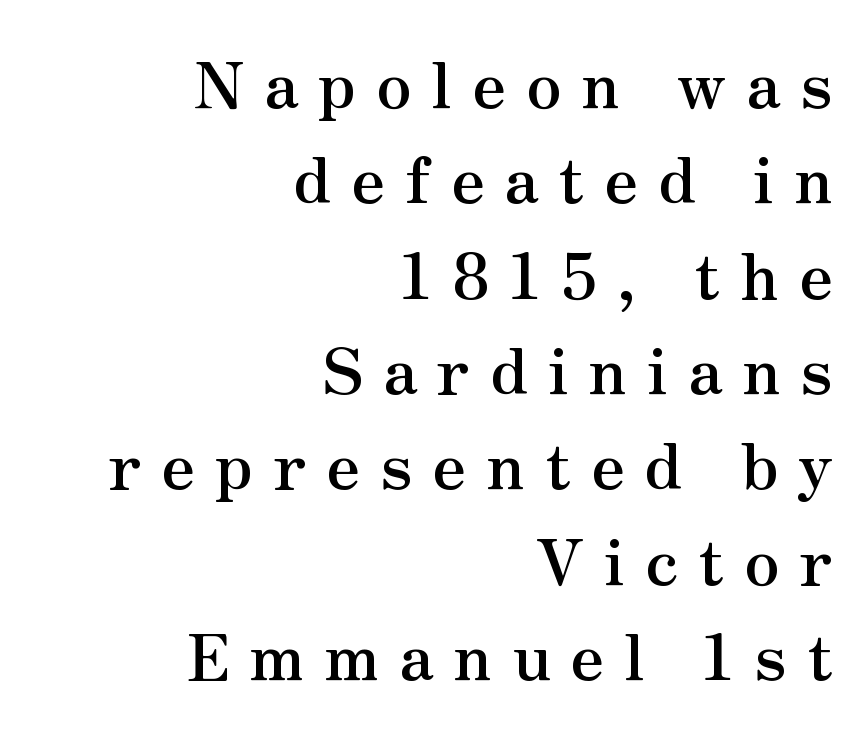
{"serif": "yes", "italic": "no", "bold": "yes", "weight": "semibold", "width": "normal", "stroke_contrast": "medium", "x_height": "small", "monospaced": "no", "underline": "no", "align": "right", "line_spacing": "normal", "line_spacing_ratio": 1.49, "letter_spacing": "wide", "letter_spacing_em": 0.31, "glyph_px": 64}
